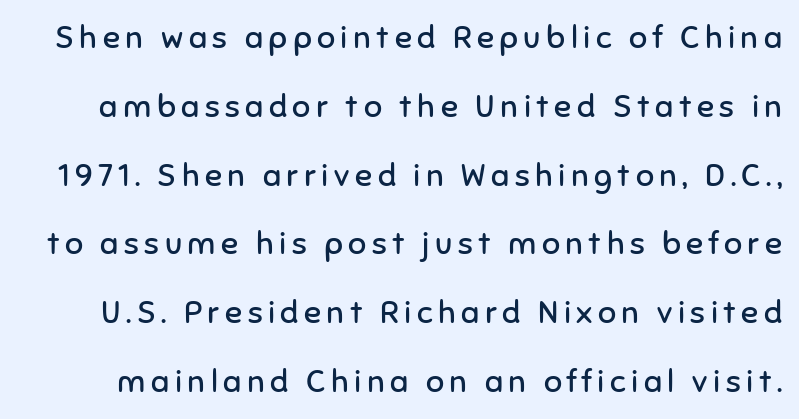
{"serif": "no", "italic": "no", "bold": "no", "weight": "regular", "width": "normal", "stroke_contrast": "low", "x_height": "medium", "monospaced": "no", "underline": "no", "line_spacing": "loose", "line_spacing_ratio": 2.15, "glyph_px": 32}
